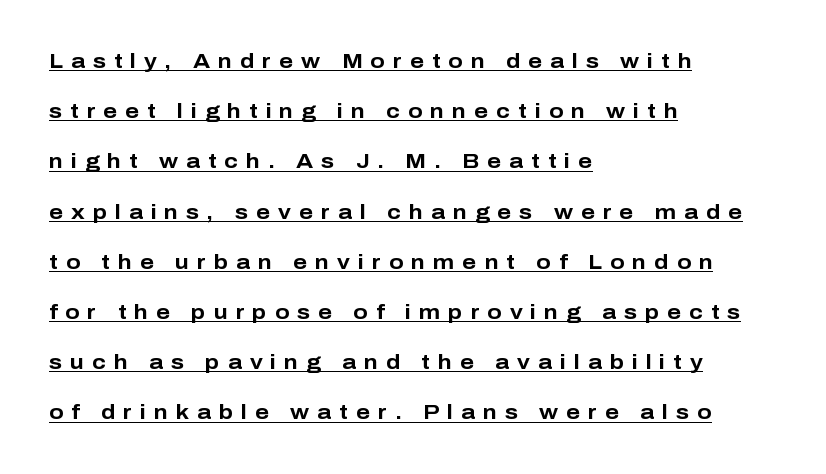
{"italic": "no", "bold": "yes", "underline": "yes", "align": "left", "line_spacing": "loose", "line_spacing_ratio": 2.39, "letter_spacing": "wide", "letter_spacing_em": 0.38, "glyph_px": 21}
